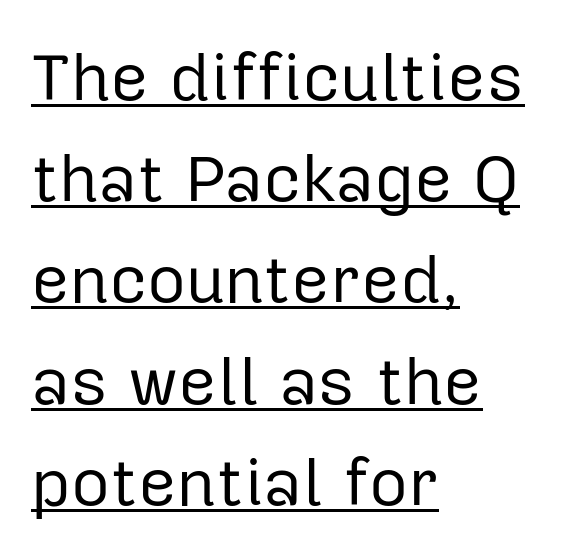
{"serif": "no", "italic": "no", "bold": "no", "weight": "regular", "width": "normal", "stroke_contrast": "low", "x_height": "medium", "monospaced": "no", "underline": "yes", "align": "left", "line_spacing": "normal", "line_spacing_ratio": 1.51, "letter_spacing": "normal", "letter_spacing_em": 0.0, "glyph_px": 67}
